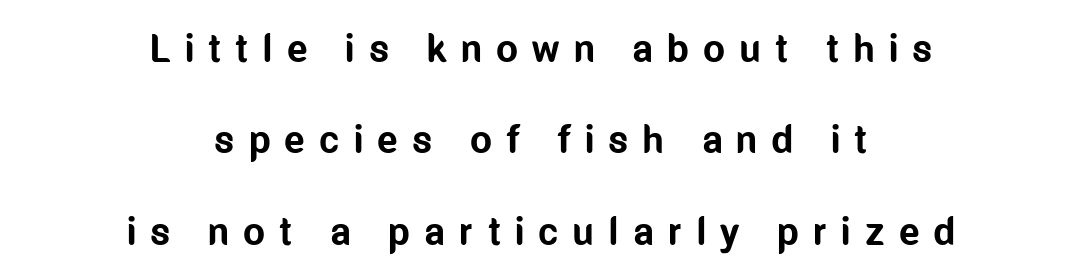
The image shows 39 px bold, condensed sans-serif type, upright; set centered, loose line spacing (2.34x), unusually wide letter spacing (+0.36 em), not underlined; low stroke contrast and a medium x-height.
